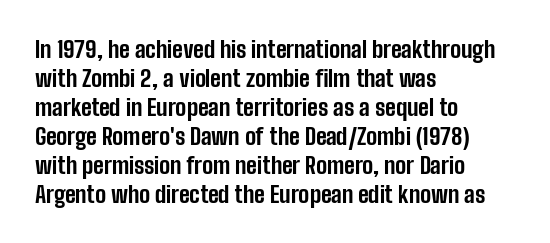
The image shows 23 px bold type, upright; set left-aligned, normal line spacing (1.26x), normal letter spacing, not underlined.
